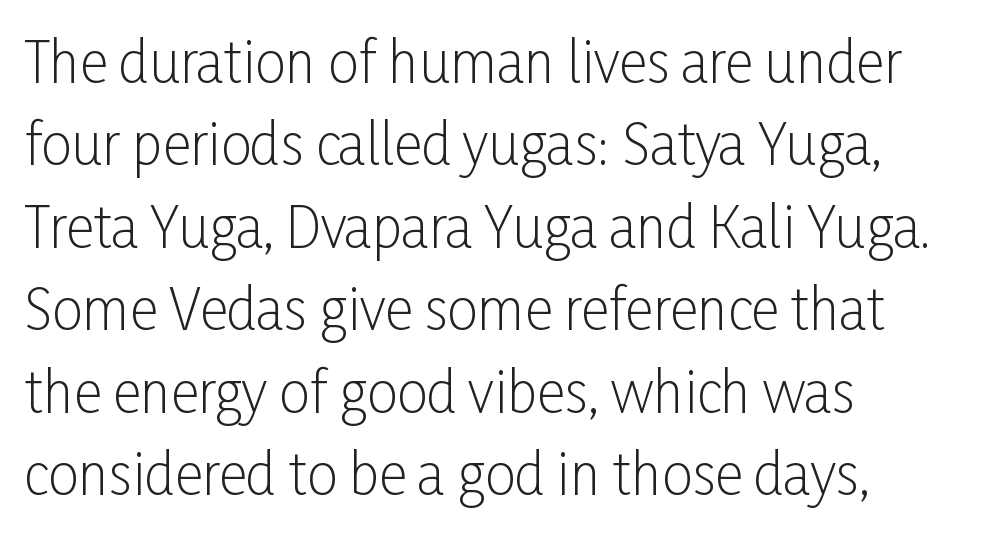
Think standard paragraph weight, or any step lighter than that. The font's upright variant was chosen for this text. Default kerning and tracking; the words read as compact shapes. One glance says typical: line gaps are just what's usual. Grotesque or geometric, the face here clearly has no serifs.
